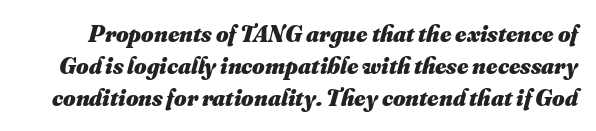
The image shows 24 px bold type; set normal line spacing (1.33x), normal letter spacing, not underlined.
